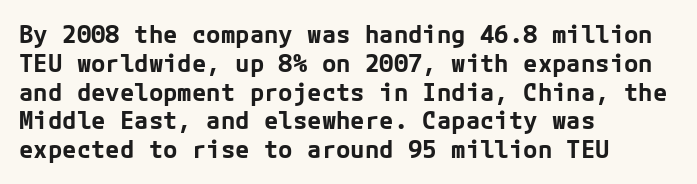
The image shows 24 px bold type, upright; set left-aligned, line spacing 1.2x, normal letter spacing, not underlined.
